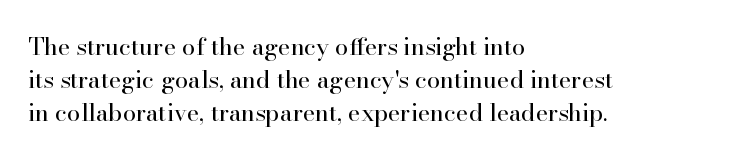
Q: Is the text bold? A: No.
Q: Is the text italic (slanted)? A: No, it is upright.
Q: Is the text underlined? A: No.
Q: How is the paragraph aligned? A: Left-aligned.
Q: Is the spacing between letters normal or unusually wide? A: Normal.
Q: Is the spacing between lines tight, normal or loose? A: Normal.
